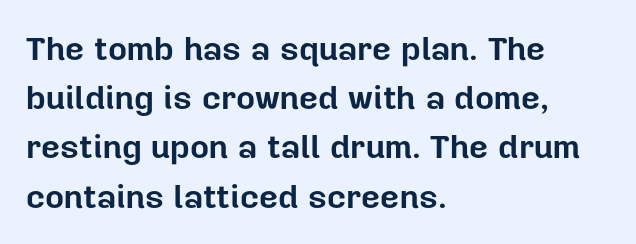
The image shows 33 px bold sans-serif type, upright; set left-aligned, normal line spacing (1.49x), normal letter spacing, not underlined; low stroke contrast and a medium x-height.
